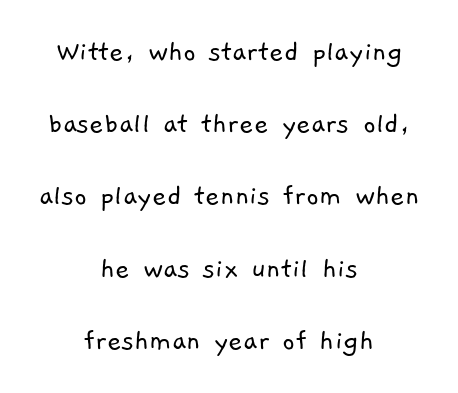
Q: Is the text bold? A: No.
Q: Is the typeface a serif or a sans-serif typeface? A: Sans-serif.
Q: Is the text underlined? A: No.
Q: How is the paragraph aligned? A: Centered.
Q: Is the spacing between letters normal or unusually wide? A: Normal.
Q: Is the spacing between lines tight, normal or loose? A: Loose.
Q: Width (condensed, normal, or wide)? A: Normal.
Q: Stroke contrast? A: Low.
Q: x-height? A: Medium.
Q: Monospaced? A: No.
